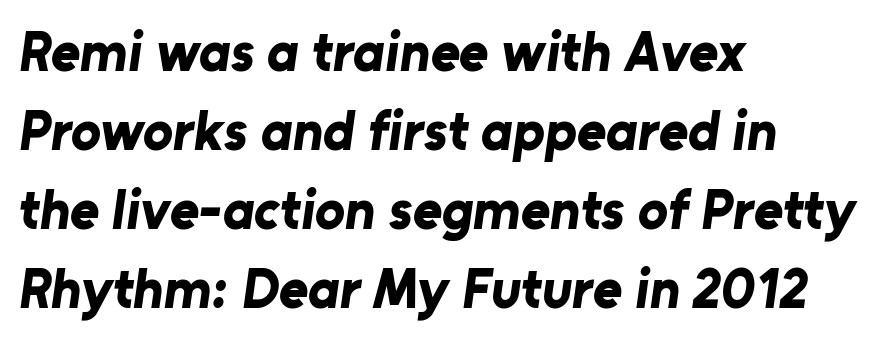
The image shows 56 px bold sans-serif type; set left-aligned, normal line spacing (1.41x), normal letter spacing, not underlined; low stroke contrast and a medium x-height.
